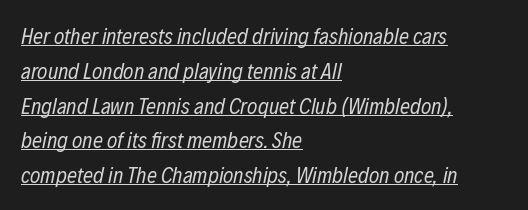
{"italic": "yes", "lean": "right", "slant_degrees": 12, "bold": "no", "underline": "yes", "align": "left", "line_spacing": "normal", "line_spacing_ratio": 1.58, "letter_spacing": "normal", "letter_spacing_em": 0.0, "glyph_px": 22}
